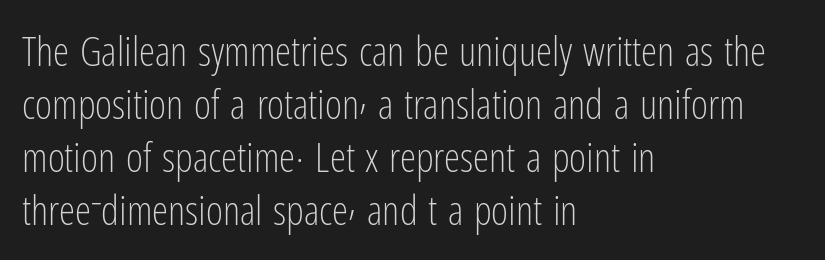
Q: Is the text bold? A: No.
Q: Is the text italic (slanted)? A: No, it is upright.
Q: Is the typeface a serif or a sans-serif typeface? A: Sans-serif.
Q: Is the text underlined? A: No.
Q: How is the paragraph aligned? A: Left-aligned.
Q: Is the spacing between letters normal or unusually wide? A: Normal.
Q: Is the spacing between lines tight, normal or loose? A: Normal.
Q: Width (condensed, normal, or wide)? A: Condensed.
Q: Stroke contrast? A: Low.
Q: x-height? A: Medium.
Q: Monospaced? A: No.
